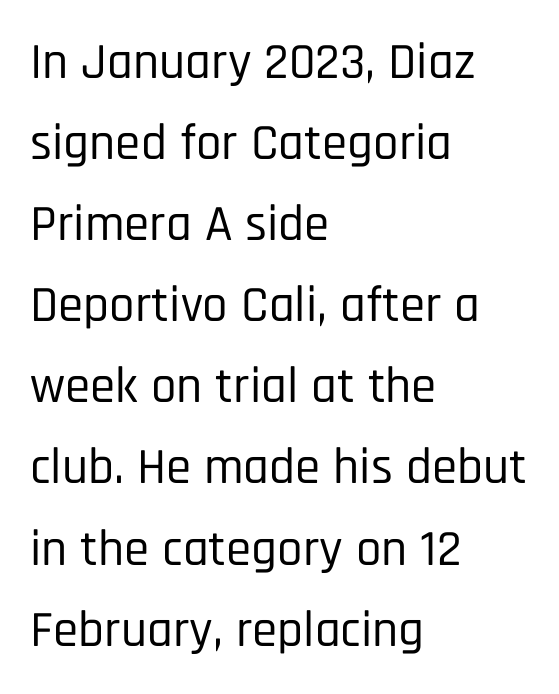
The image shows 51 px condensed sans-serif type, upright; set left-aligned, normal line spacing (1.59x), normal letter spacing, not underlined; low stroke contrast and a large x-height.
